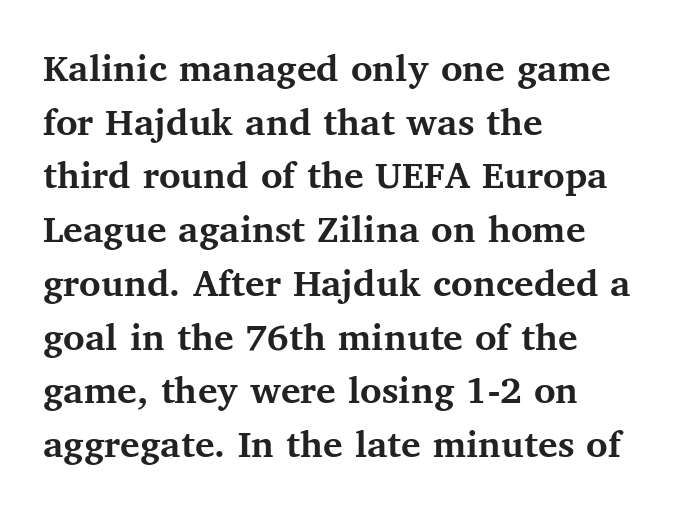
The image shows 41 px semibold serif type, upright; set left-aligned, normal line spacing (1.31x), normal letter spacing, not underlined; medium stroke contrast and a medium x-height.
